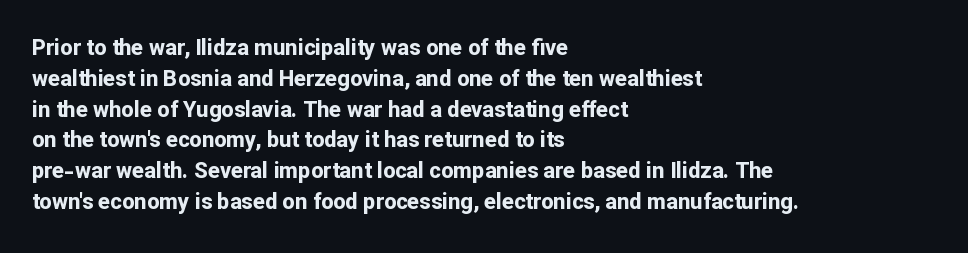
No italicization has been applied; the sample stays upright. The line-height multiplier appears to be the usual default. The face used here has the dense, thick strokes of a bold. Clear beneath every line of the passage. Each word holds together tightly as a unit, with standard inter-letter gaps. The typesetter chose a ragged-right arrangement here.
